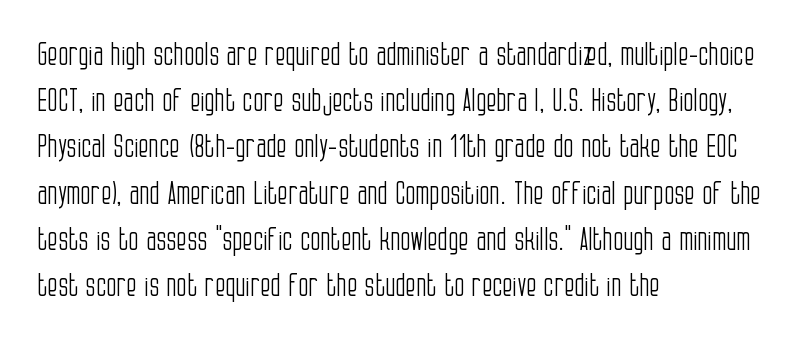
The line-height multiplier appears to be the usual default. The compositor pushed each line to the left boundary. Only glyphs here, with clear space below each row. The passage shown is typed in a proportional face where columns would drift. Glyph-to-glyph distance matches everyday printed text.
